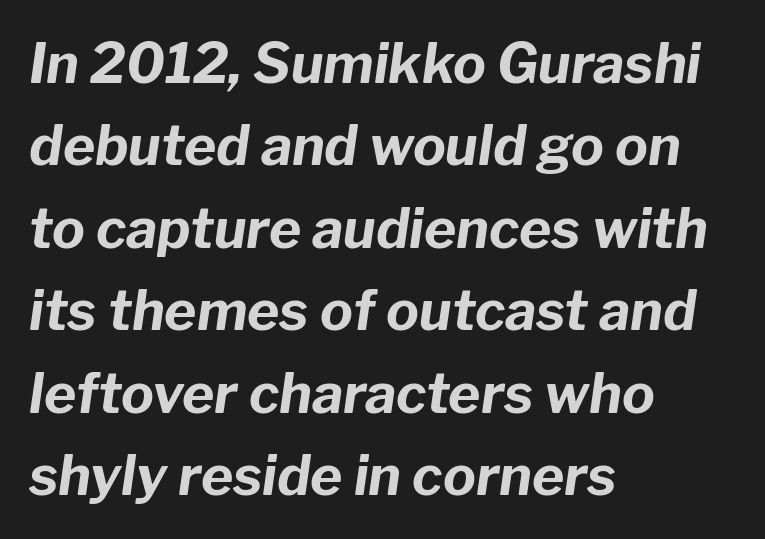
The zone under the glyphs is completely vacant. A typesetter would call this proportional, since set widths differ per character. Students, note that the glyphs here touch the page at normal intervals. Slant detected: the letters are inclined.
